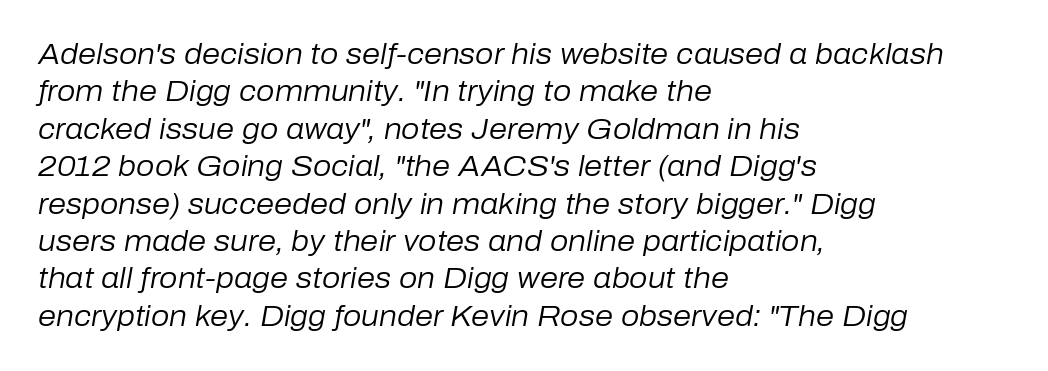
Q: Is the text bold? A: No.
Q: Is the text italic (slanted)? A: Yes, it leans right by about 10 degrees.
Q: Is the text underlined? A: No.
Q: How is the paragraph aligned? A: Left-aligned.
Q: Is the spacing between letters normal or unusually wide? A: Normal.
Q: Is the spacing between lines tight, normal or loose? A: Normal.
Q: Width (condensed, normal, or wide)? A: Normal.
Q: Stroke contrast? A: Low.
Q: x-height? A: Medium.
Q: Monospaced? A: No.
